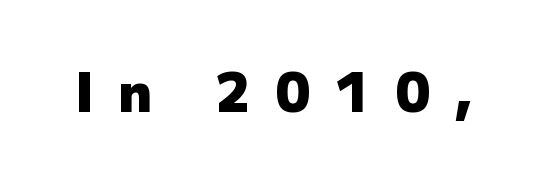
The image shows 54 px heavy sans-serif type, upright; set unusually wide letter spacing (+0.45 em), not underlined; low stroke contrast and a medium x-height.
